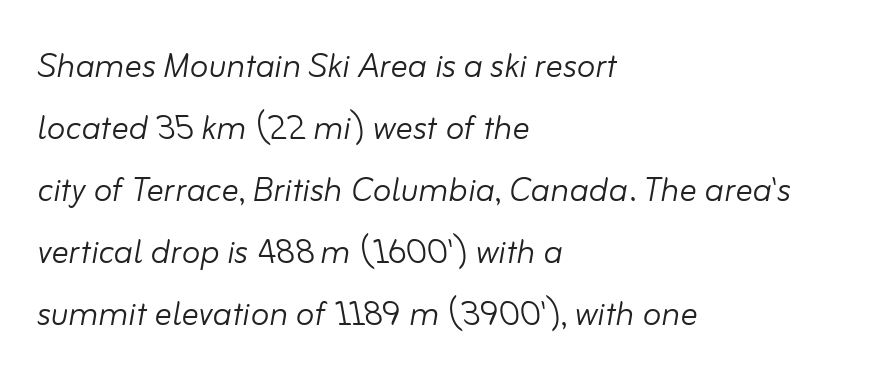
Observe the lean: these are italic letterforms. This sample keeps an unexceptional amount of space between lines. Weight: not bold — regular or lighter. Left-aligned paragraph, ragged on the right. Think of a printed novel: that variable character pitch is what you see here.
